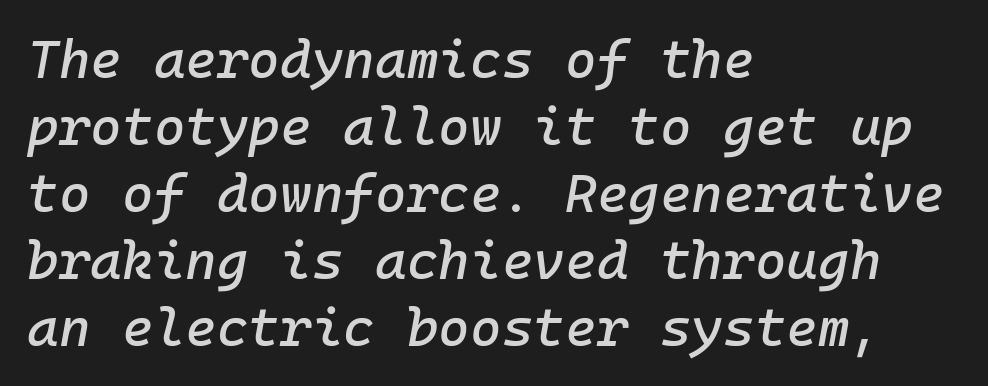
Only glyphs here, with clear space below each row. Glyph-to-glyph distance matches everyday printed text. The lines in this sample share a left origin and differ only in where they stop. The axis of the letterforms is tilted away from vertical. The passage shown is typed in a monospace face where columns stay perfectly aligned.
